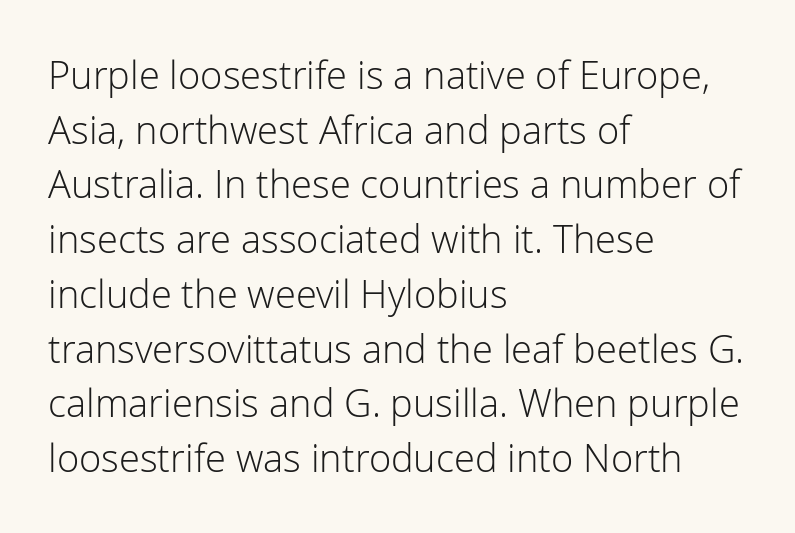
{"serif": "no", "italic": "no", "bold": "no", "weight": "light", "width": "normal", "stroke_contrast": "low", "x_height": "medium", "monospaced": "no", "underline": "no", "align": "left", "line_spacing": "normal", "line_spacing_ratio": 1.44, "letter_spacing": "normal", "letter_spacing_em": 0.0, "glyph_px": 38}
